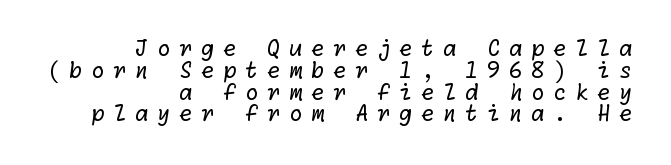
The image shows 22 px text type; set right-aligned, tight line spacing (0.99x), unusually wide letter spacing (+0.38 em), not underlined.
